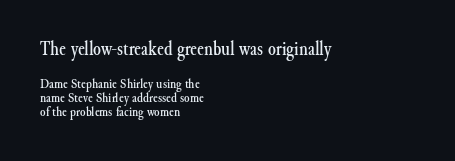
Successive baselines arrive quickly, one right under another. Here the first block reads like a headline and the second like body copy. Caption: multi-line text, flush left, ragged right. This is roman type, the default non-slanted kind. Standard letterfit; no display-style spreading of the glyphs. Check the space under the baseline: it is left empty.
